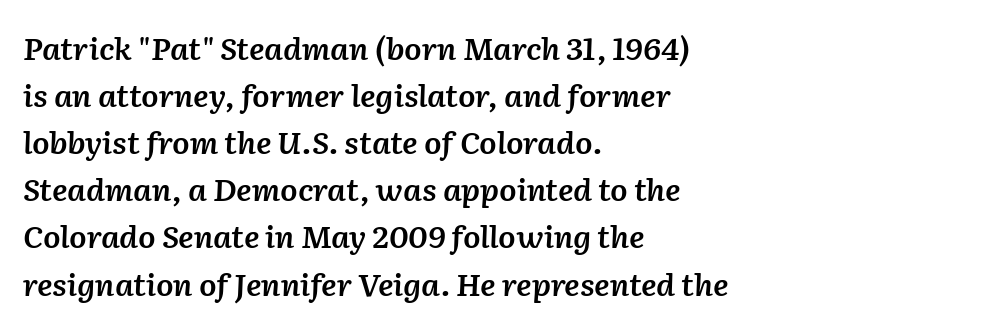
Looks like regular typesetting: each glyph gets only the width it needs. The rendering keeps characters at their native spacing. Is there much room between lines? A standard amount, neither cramped nor airy. The area under the type is left untouched.
